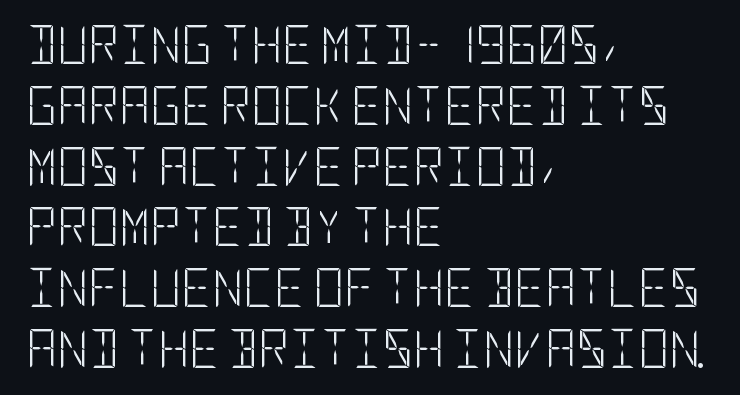
{"serif": "no", "italic": "no", "bold": "no", "weight": "light", "width": "condensed", "stroke_contrast": "low", "x_height": "large", "underline": "no", "align": "left", "line_spacing": "normal", "line_spacing_ratio": 1.6, "letter_spacing": "normal", "letter_spacing_em": 0.0, "glyph_px": 38}
